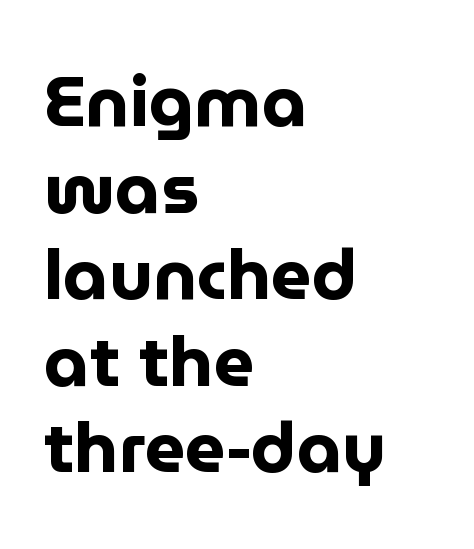
The tracking reads as untouched default to a designer's eye. Summary of weight: heavy, a full bold. Serifs: no, the terminals of the letterforms are clean. No word sits above an underline.
